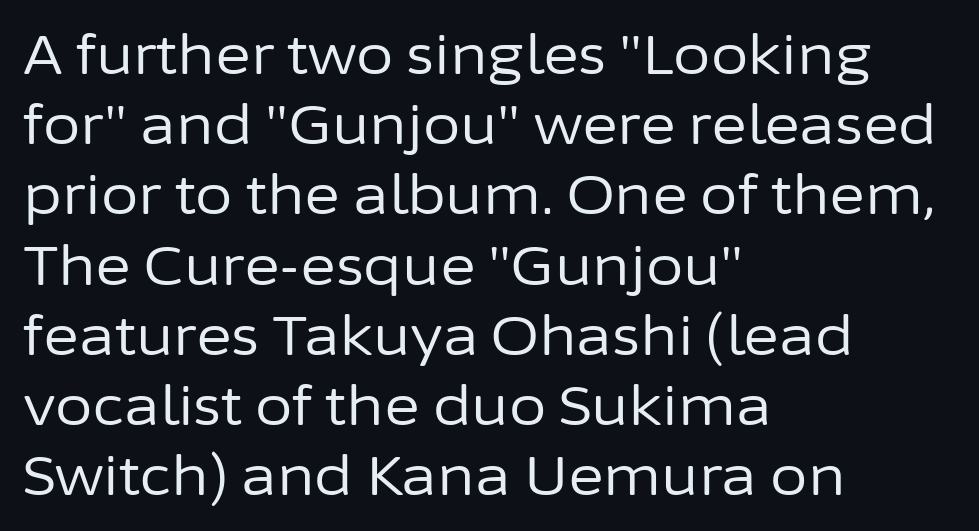
{"serif": "no", "italic": "no", "bold": "no", "weight": "regular", "width": "normal", "stroke_contrast": "low", "x_height": "medium", "monospaced": "no", "underline": "no", "align": "left", "line_spacing": "normal", "line_spacing_ratio": 1.3, "letter_spacing": "normal", "letter_spacing_em": 0.0, "glyph_px": 54}
